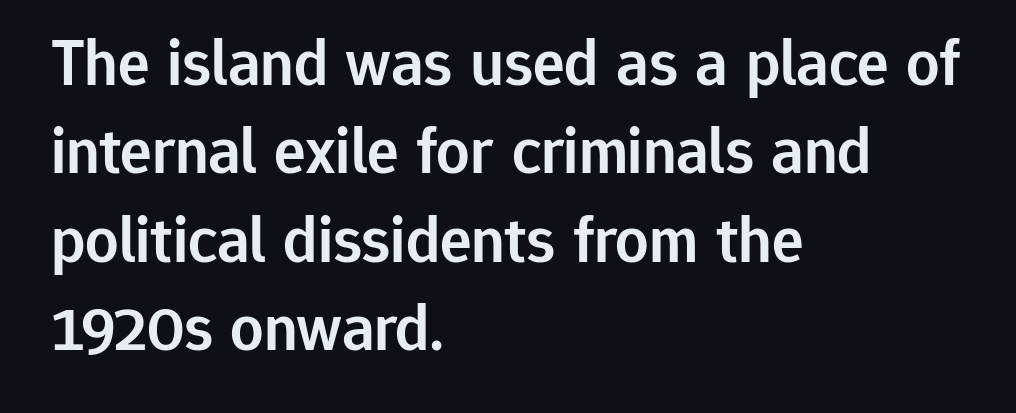
Posture: straight, roman, zero tilt. Each letter keeps its own natural width here, so spacing adapts to shape. Students, note that the glyphs here touch the page at normal intervals. Any mark beneath the type? The region is blank. All the whitespace from short lines collects on the right.
